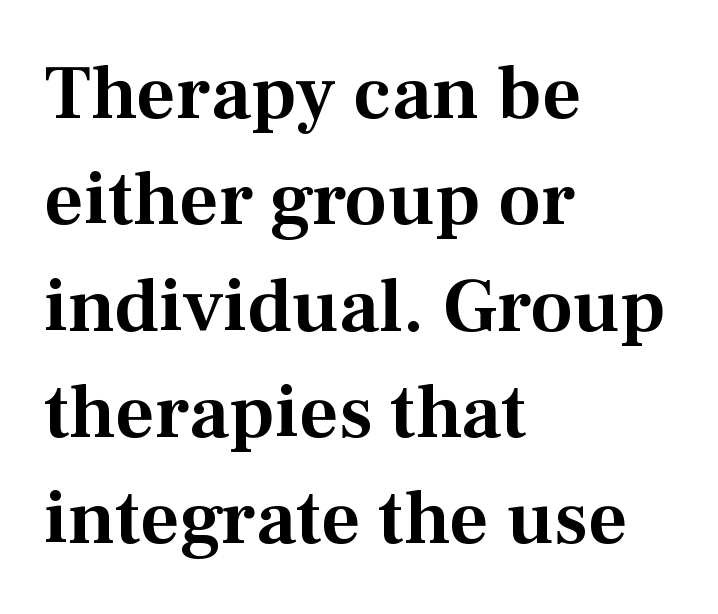
One glance says typical: line gaps are just what's usual. Words appear dense and cohesive because spacing is normal. A typesetter would label this face a serif. Underlining? Definitely not there. This sample uses an upright cut, with every glyph sitting square on the baseline. The passage shown is typed in a proportional face where columns would drift.
